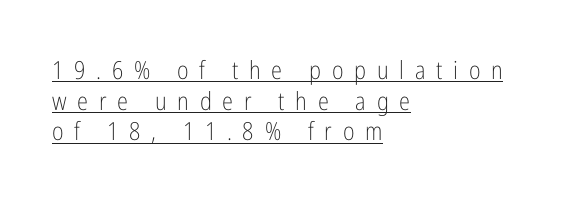
No extra ink here — the face is not bold. Display-style spreading of the glyphs; the letterfit is very open. Short and long lines alike share a common starting point at left. You can see a thin bar hugging the bottom of the glyphs. The letters stand straight up with perfectly vertical stems.
